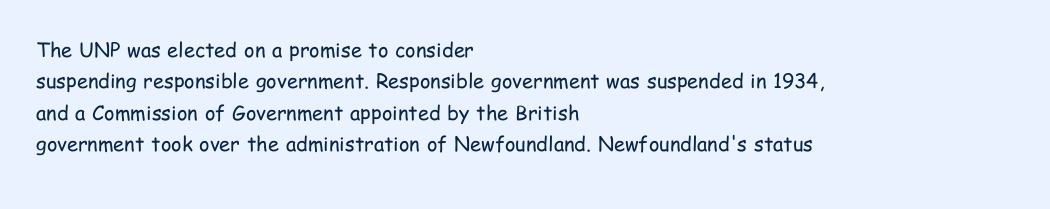
{"italic": "no", "bold": "no", "underline": "no", "align": "left", "line_spacing": "normal", "line_spacing_ratio": 1.57, "letter_spacing": "normal", "letter_spacing_em": 0.0, "glyph_px": 20}
